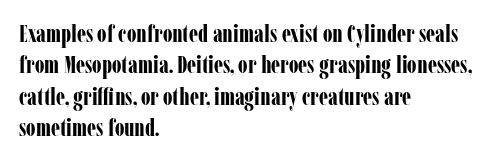
{"italic": "no", "bold": "yes", "underline": "no", "align": "left", "line_spacing": "normal", "line_spacing_ratio": 1.31, "letter_spacing": "normal", "letter_spacing_em": 0.0, "glyph_px": 24}
